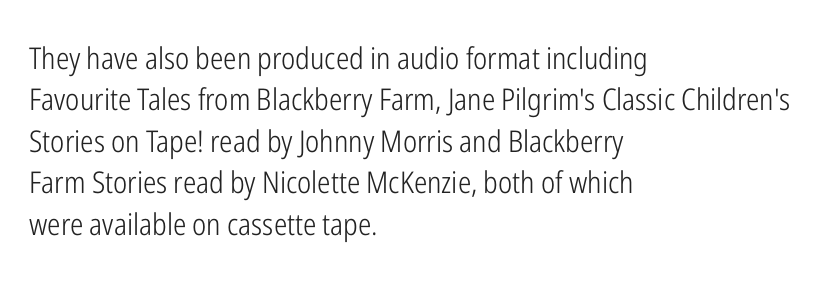
Font category for this specimen: sans-serif. Visually the block forms a straight wall on the left and a jagged coastline on the right. Does the leading feel generous? No, just average. Weight: regular or lighter.
